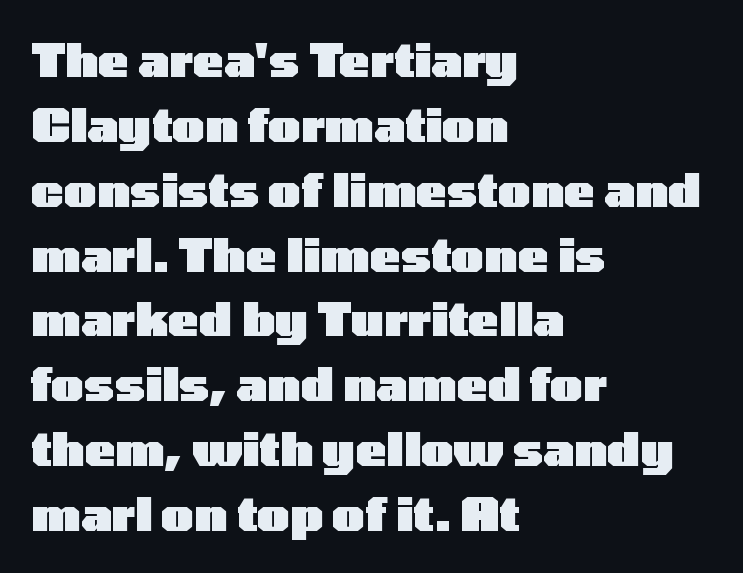
The image shows 46 px heavy, wide sans-serif type, upright; set left-aligned, normal line spacing (1.41x), normal letter spacing, not underlined; low stroke contrast and a medium x-height.
